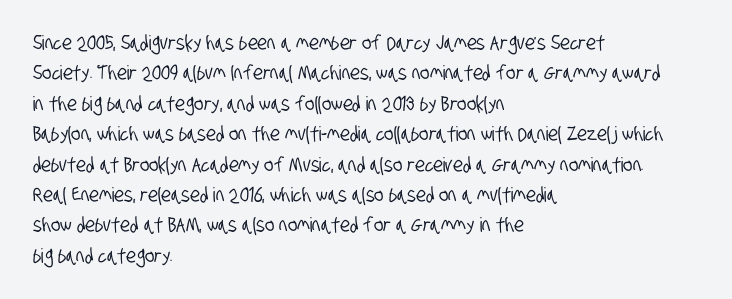
Q: Is the text underlined? A: No.
Q: How is the paragraph aligned? A: Left-aligned.
Q: Is the spacing between letters normal or unusually wide? A: Normal.
Q: Is the spacing between lines tight, normal or loose? A: Normal.
